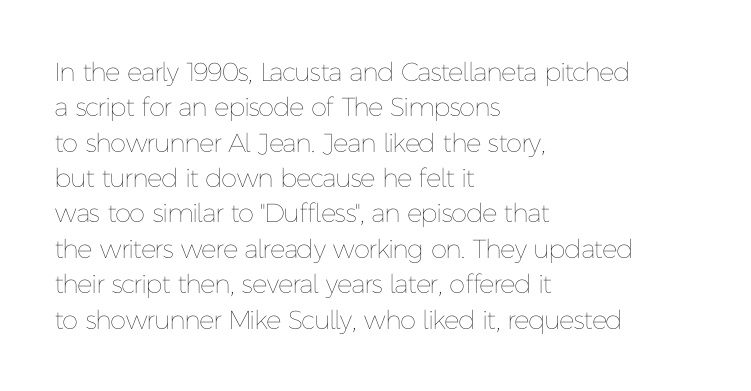
Vertically, the passage feels balanced, rows spaced as you'd expect. No italicization has been applied; the sample stays upright. A bare baseline throughout the passage. Think standard paragraph weight, or any step lighter than that.
